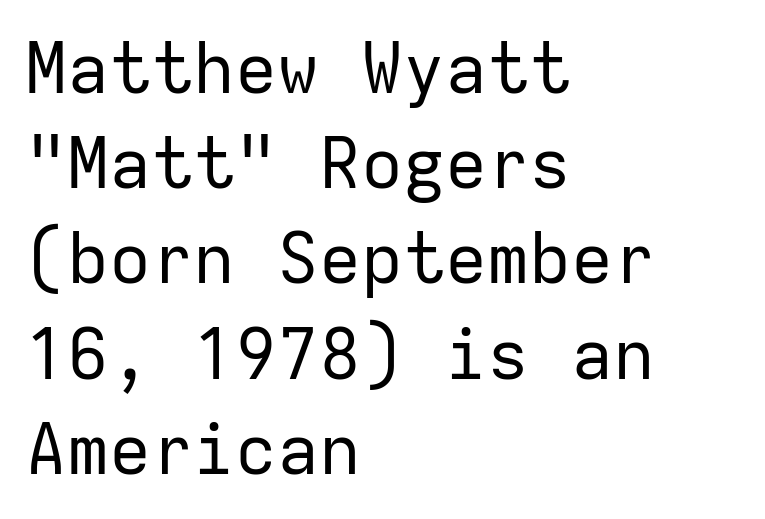
The rendering anchors every line to the left-hand side. Summary of vertical rhythm: regular, with standard interline spacing. Spacing verdict: monospaced, one width for all characters. The typeface chosen for these lines omits serifs. The typography opts for an upright posture over an oblique one. Is the letter spacing exaggerated? No — it looks like the ordinary default.
